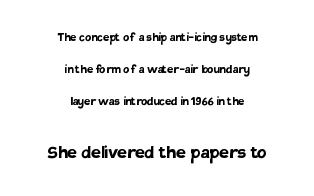
The image shows 22 px bold type, upright; set centered, loose line spacing (2.27x), normal letter spacing, not underlined; the second (bottom) block is 1.57x larger.
